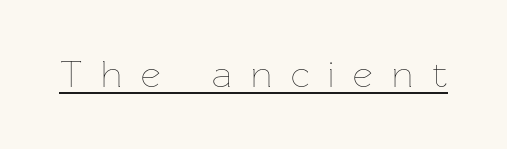
{"italic": "no", "bold": "no", "weight": "thin", "width": "normal", "stroke_contrast": "low", "x_height": "medium", "monospaced": "no", "underline": "yes", "letter_spacing": "wide", "letter_spacing_em": 0.5, "glyph_px": 38}
